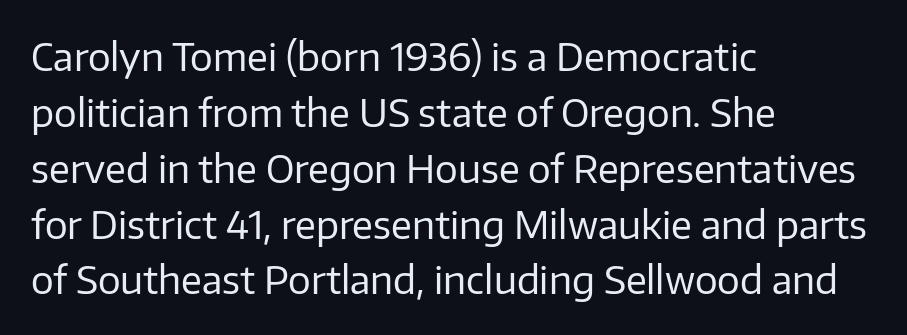
The image shows 38 px regular-weight sans-serif type, upright; set left-aligned, normal line spacing (1.47x), normal letter spacing, not underlined; low stroke contrast and a medium x-height.
